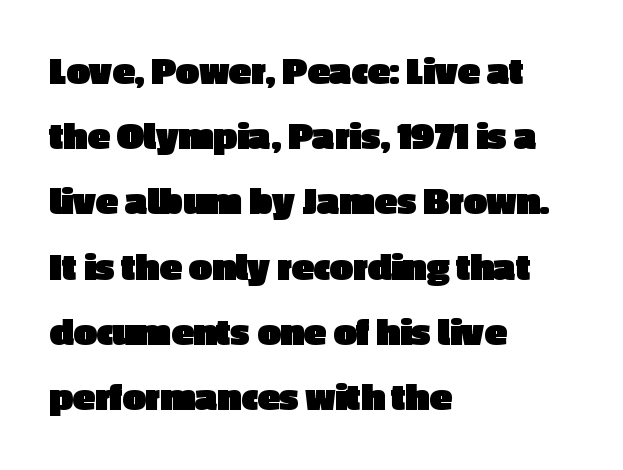
{"serif": "no", "italic": "no", "bold": "yes", "weight": "heavy", "width": "normal", "x_height": "medium", "monospaced": "no", "underline": "no", "align": "left", "line_spacing": "normal", "line_spacing_ratio": 1.59, "letter_spacing": "normal", "letter_spacing_em": 0.0, "glyph_px": 41}
